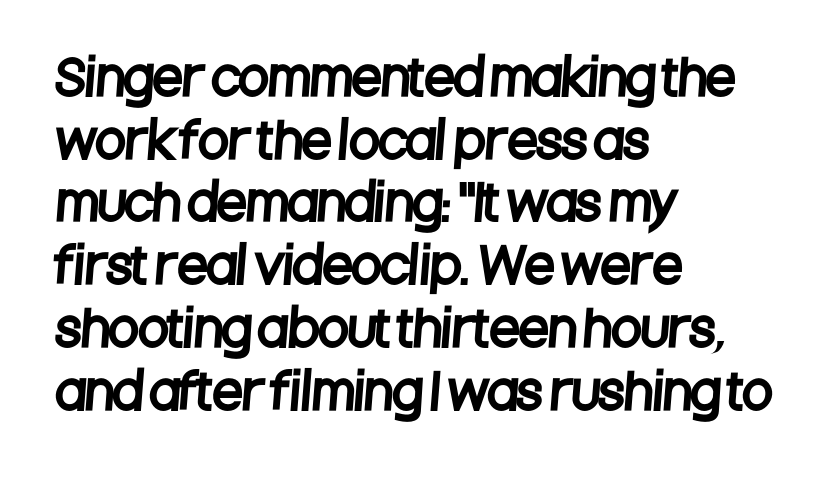
Reading down the block, your eye returns to a fixed left position each line. The face used here is proportionally spaced, like ordinary book or web type. The space beneath each line is pristine and unruled. The rendering shows plain stroke endings on the letterforms — a sans-serif design. The letters sit at their default tracking, neither squeezed nor spread.
